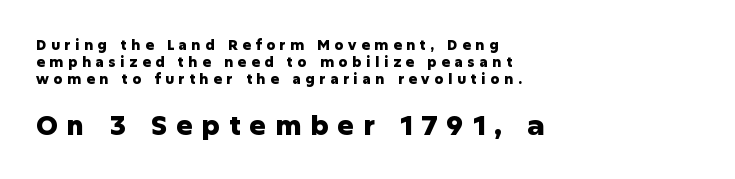
{"italic": "no", "bold": "yes", "underline": "no", "align": "left", "line_spacing_ratio": 1.21, "letter_spacing": "wide", "letter_spacing_em": 0.33, "larger_block": "second", "size_ratio": 1.93, "glyph_px": 27}
